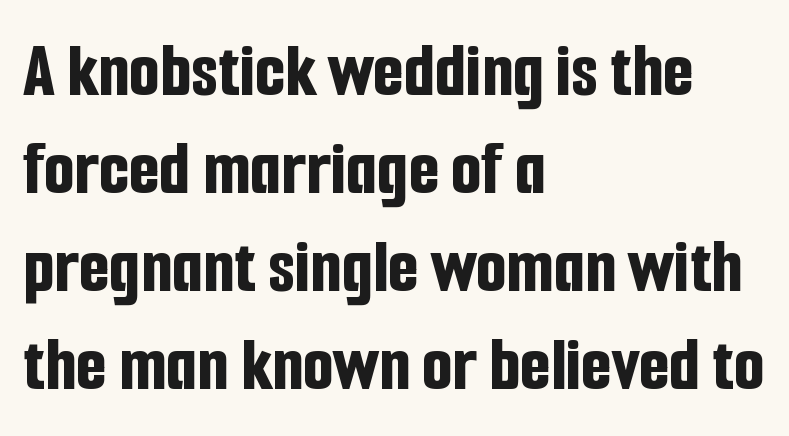
The image shows 79 px bold, condensed sans-serif type, upright; set left-aligned, line spacing 1.24x, normal letter spacing, not underlined; low stroke contrast and a medium x-height.
